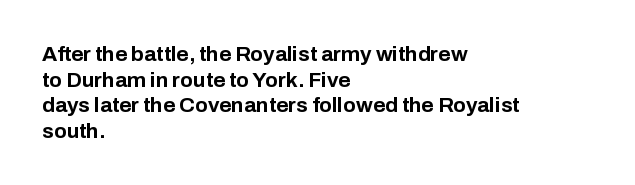
{"italic": "no", "bold": "yes", "underline": "no", "align": "left", "line_spacing_ratio": 1.22, "letter_spacing": "normal", "letter_spacing_em": 0.0, "glyph_px": 21}
